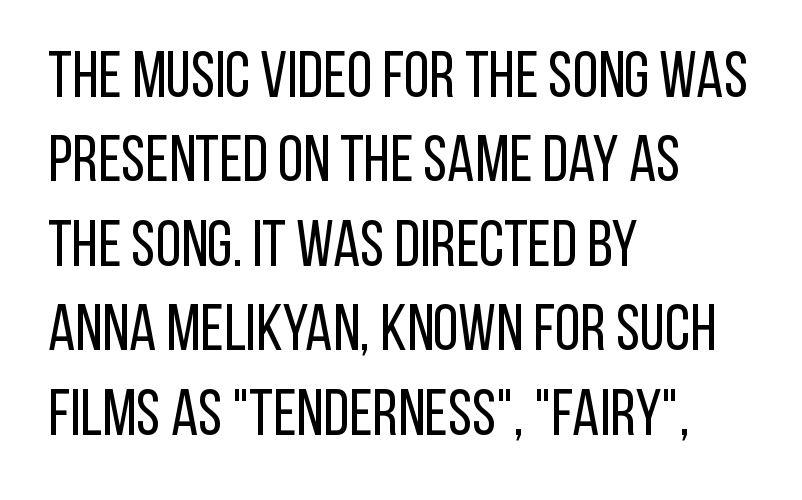
{"serif": "no", "italic": "no", "bold": "no", "weight": "regular", "width": "condensed", "stroke_contrast": "low", "x_height": "large", "monospaced": "no", "underline": "no", "align": "left", "line_spacing": "normal", "line_spacing_ratio": 1.3, "letter_spacing": "normal", "letter_spacing_em": 0.0, "glyph_px": 65}
